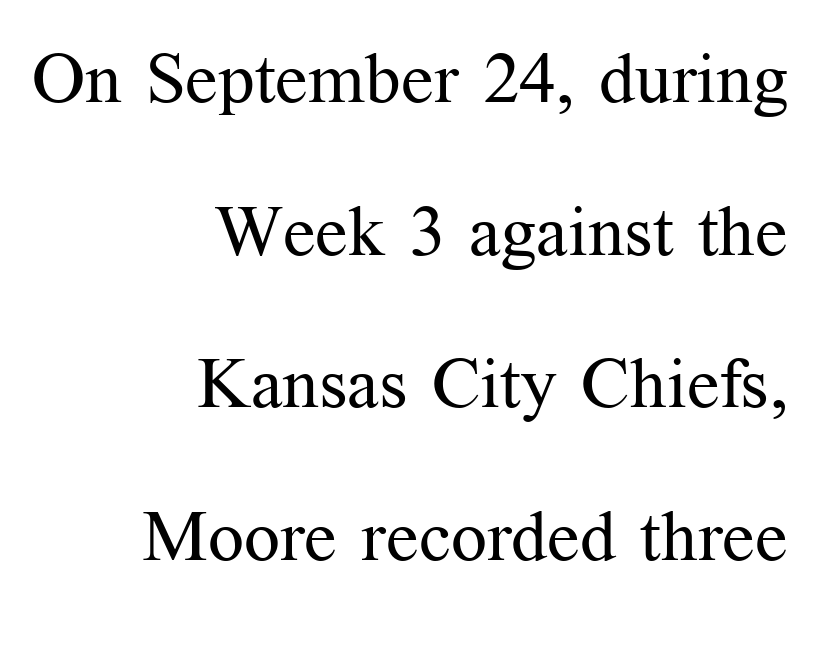
Q: Is the text bold? A: No.
Q: Is the text italic (slanted)? A: No, it is upright.
Q: Is the typeface a serif or a sans-serif typeface? A: Serif.
Q: Is the text underlined? A: No.
Q: How is the paragraph aligned? A: Right-aligned.
Q: Is the spacing between letters normal or unusually wide? A: Normal.
Q: Is the spacing between lines tight, normal or loose? A: Loose.
Q: Width (condensed, normal, or wide)? A: Normal.
Q: Stroke contrast? A: Medium.
Q: x-height? A: Medium.
Q: Monospaced? A: No.
